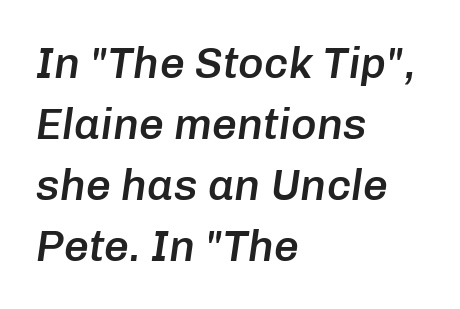
Q: Is the text bold? A: Semi-bold.
Q: Is the text italic (slanted)? A: Yes, it leans right by about 8 degrees.
Q: Is the text underlined? A: No.
Q: How is the paragraph aligned? A: Left-aligned.
Q: Is the spacing between letters normal or unusually wide? A: Normal.
Q: Is the spacing between lines tight, normal or loose? A: Normal.
Q: Width (condensed, normal, or wide)? A: Normal.
Q: Stroke contrast? A: Low.
Q: x-height? A: Medium.
Q: Monospaced? A: No.
